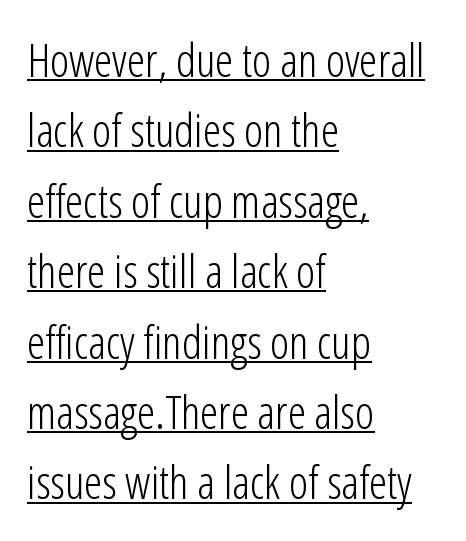
Q: Is the text bold? A: No.
Q: Is the text italic (slanted)? A: No, it is upright.
Q: Is the typeface a serif or a sans-serif typeface? A: Sans-serif.
Q: Is the text underlined? A: Yes.
Q: How is the paragraph aligned? A: Left-aligned.
Q: Is the spacing between letters normal or unusually wide? A: Normal.
Q: Is the spacing between lines tight, normal or loose? A: Normal.
Q: Width (condensed, normal, or wide)? A: Condensed.
Q: Stroke contrast? A: Low.
Q: x-height? A: Medium.
Q: Monospaced? A: No.
